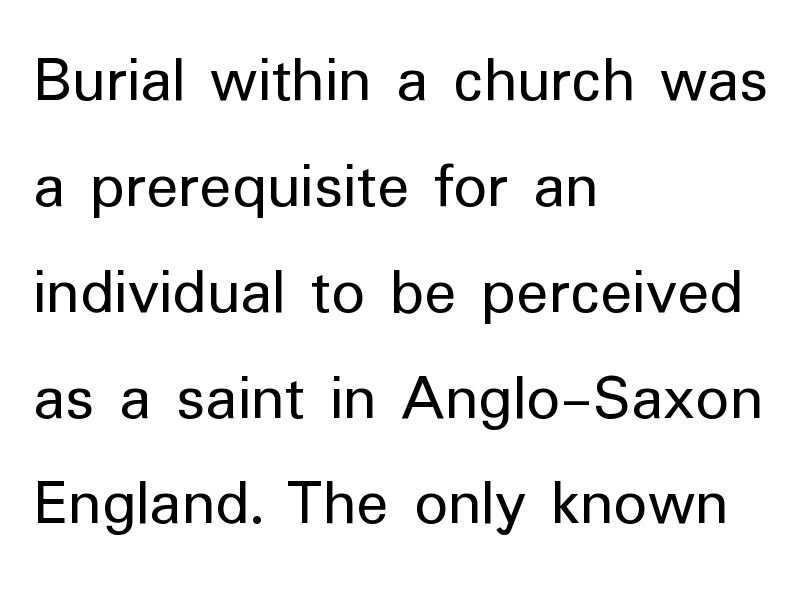
The lettering holds an erect, upright posture throughout. Whoever set this chose a conventional vertical rhythm. Line beginnings align vertically; line endings do not. The weight would be labelled regular, book, light, or lighter still.
